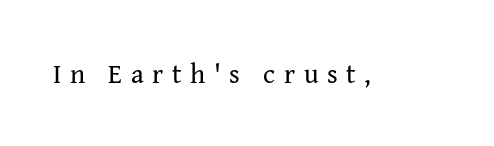
Q: Is the text bold? A: No.
Q: Is the text italic (slanted)? A: No, it is upright.
Q: Is the text underlined? A: No.
Q: Is the spacing between letters normal or unusually wide? A: Unusually wide.
